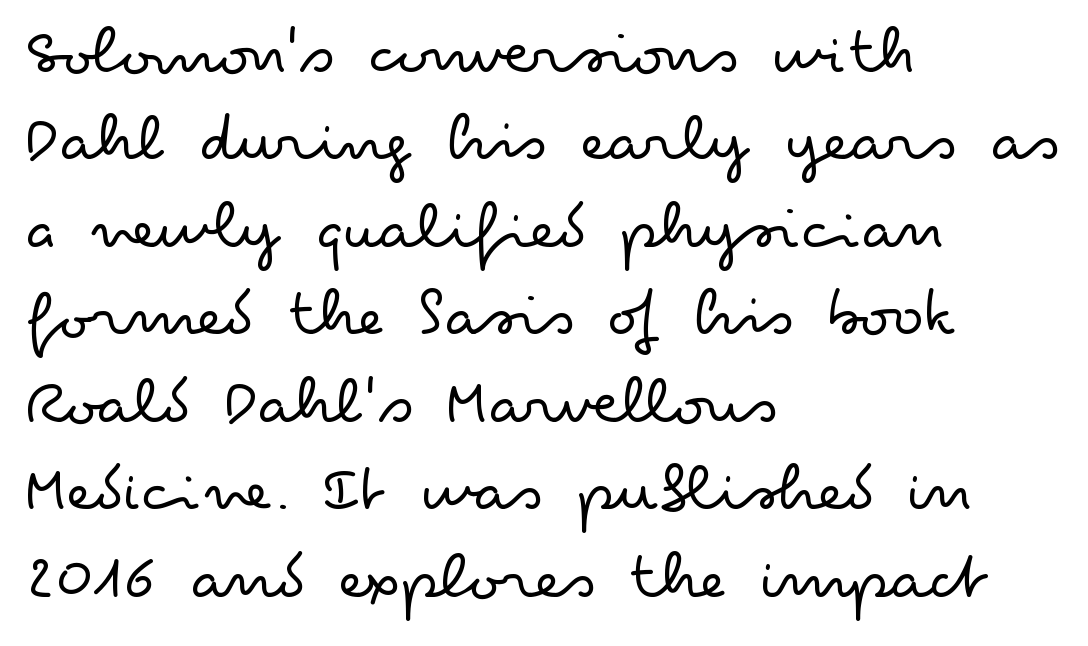
{"serif": "no", "italic": "no", "bold": "no", "weight": "light", "width": "wide", "stroke_contrast": "low", "x_height": "small", "monospaced": "no", "underline": "no", "align": "left", "line_spacing": "normal", "line_spacing_ratio": 1.25, "letter_spacing": "normal", "letter_spacing_em": 0.0, "glyph_px": 70}
